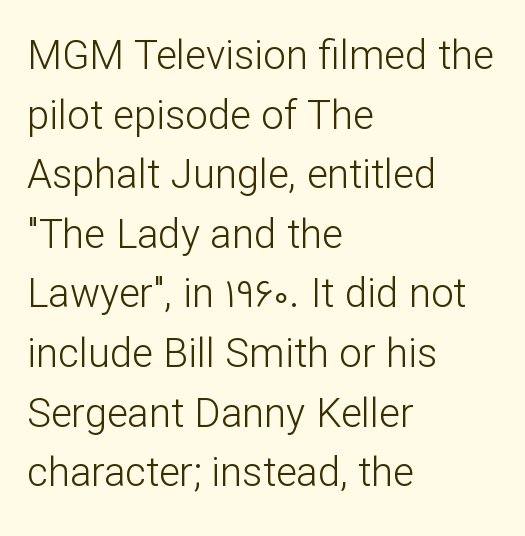
Q: Is the text bold? A: No.
Q: Is the text italic (slanted)? A: No, it is upright.
Q: Is the typeface a serif or a sans-serif typeface? A: Sans-serif.
Q: Is the text underlined? A: No.
Q: How is the paragraph aligned? A: Left-aligned.
Q: Is the spacing between letters normal or unusually wide? A: Normal.
Q: Is the spacing between lines tight, normal or loose? A: Normal.
Q: Width (condensed, normal, or wide)? A: Normal.
Q: Stroke contrast? A: Low.
Q: x-height? A: Medium.
Q: Monospaced? A: No.
